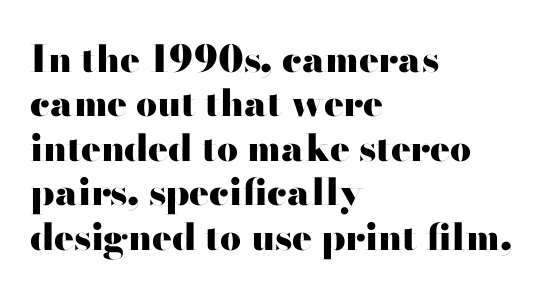
Q: Is the text bold? A: Yes.
Q: Is the text italic (slanted)? A: No, it is upright.
Q: Is the typeface a serif or a sans-serif typeface? A: Sans-serif.
Q: Is the text underlined? A: No.
Q: How is the paragraph aligned? A: Left-aligned.
Q: Is the spacing between letters normal or unusually wide? A: Normal.
Q: Width (condensed, normal, or wide)? A: Wide.
Q: Stroke contrast? A: High.
Q: x-height? A: Small.
Q: Monospaced? A: No.
